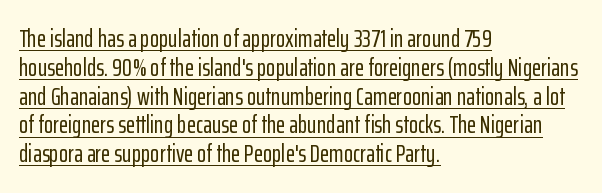
{"italic": "no", "underline": "yes", "align": "left", "line_spacing_ratio": 1.2, "letter_spacing": "normal", "letter_spacing_em": 0.0, "glyph_px": 24}
